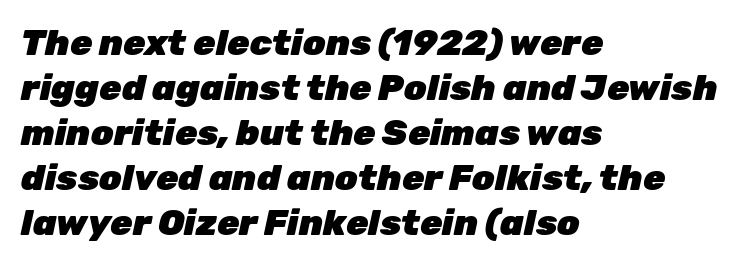
The image shows 36 px heavy type, italic (leaning right); set left-aligned, normal line spacing (1.25x), normal letter spacing, not underlined; low stroke contrast and a medium x-height.
